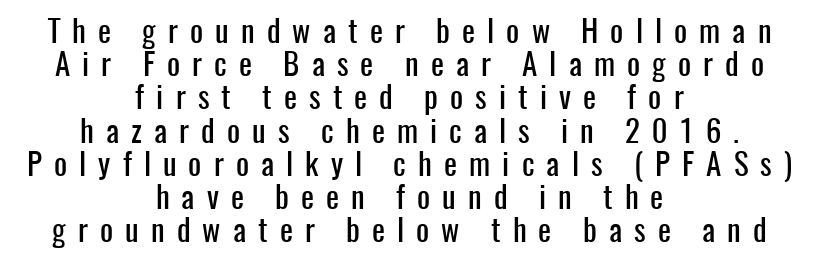
These lines are rendered in a variable-pitch font. Is there any slant? The stems are plumb. Compared with a flush-left layout, this one balances lines on the center instead. Here the glyphs are tracked loosely, breaking word shapes into spaced letters.
